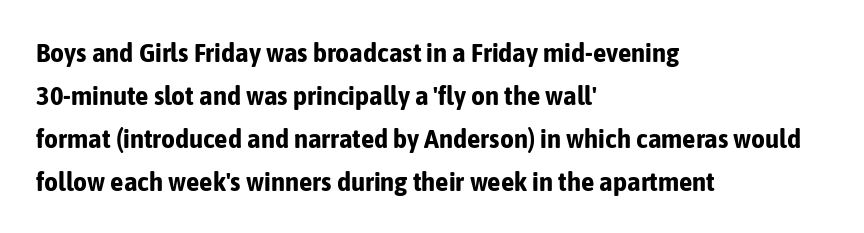
Q: Is the text bold? A: Yes.
Q: Is the text italic (slanted)? A: No, it is upright.
Q: Is the text underlined? A: No.
Q: How is the paragraph aligned? A: Left-aligned.
Q: Is the spacing between letters normal or unusually wide? A: Normal.
Q: Is the spacing between lines tight, normal or loose? A: Normal.
